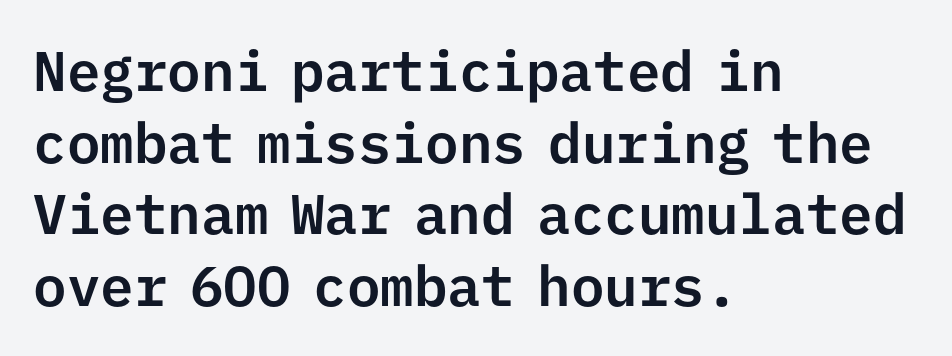
The image shows 56 px sans-serif type, upright, monospaced; set left-aligned, normal line spacing (1.28x), normal letter spacing, not underlined; low stroke contrast and a medium x-height.
